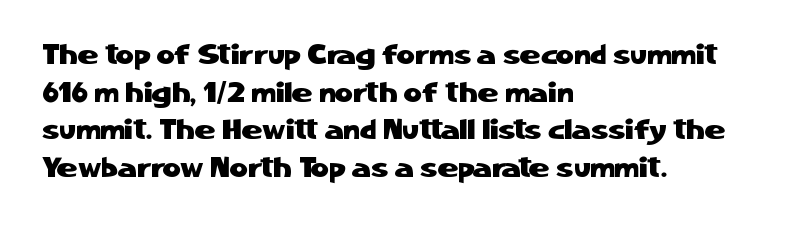
The image shows 28 px sans-serif type, upright; set left-aligned, normal line spacing (1.34x), normal letter spacing, not underlined; low stroke contrast and a medium x-height.
